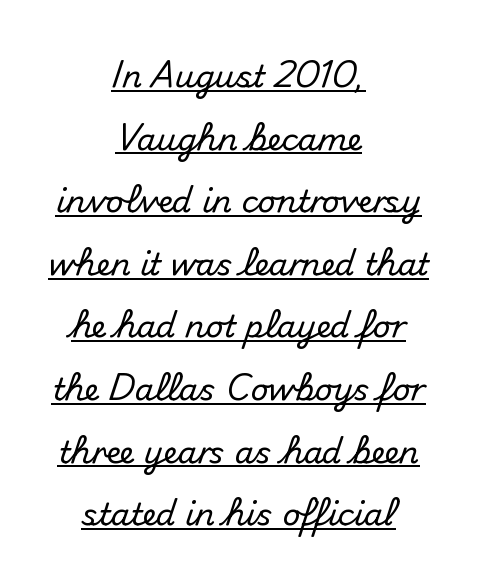
The image shows 31 px sans-serif type; set centered, loose line spacing (2.02x), normal letter spacing, underlined; medium stroke contrast and a small x-height.
